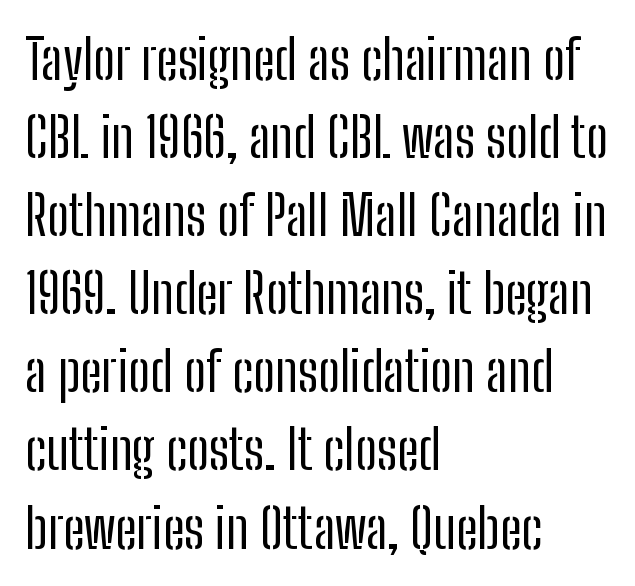
These lines are rendered in a variable-pitch font. The typography opts for an upright posture over an oblique one. Is the block centered? No — it sits flush against the left margin. Note: no serifs on the glyphs.
